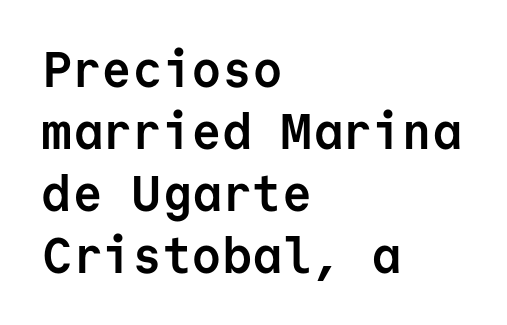
Q: Is the text bold? A: Yes.
Q: Is the text italic (slanted)? A: No, it is upright.
Q: Is the typeface a serif or a sans-serif typeface? A: Sans-serif.
Q: Is the text underlined? A: No.
Q: How is the paragraph aligned? A: Left-aligned.
Q: Is the spacing between letters normal or unusually wide? A: Normal.
Q: Width (condensed, normal, or wide)? A: Normal.
Q: Stroke contrast? A: Low.
Q: x-height? A: Medium.
Q: Monospaced? A: Yes.
